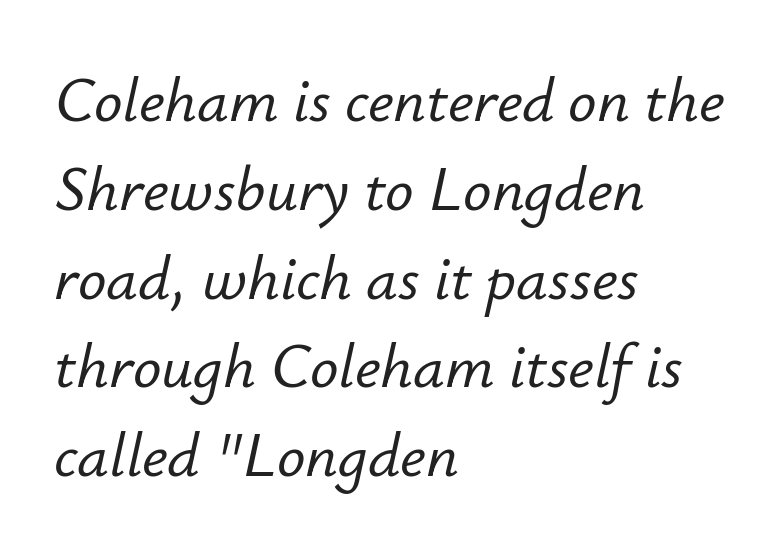
The image shows 63 px text type, italic (leaning right); set left-aligned, normal line spacing (1.41x), normal letter spacing, not underlined; low stroke contrast and a small x-height.
